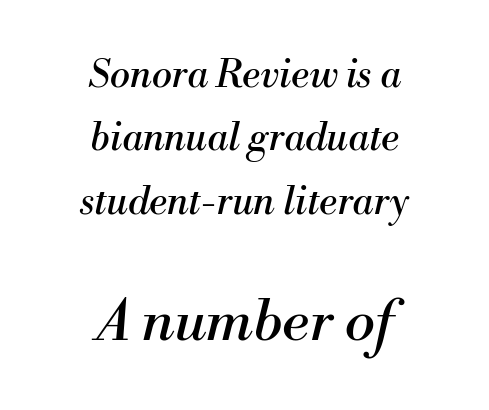
A typesetter would call this zero additional tracking. Check where the strokes stop: tiny serifs finish them off. The axis of the letterforms is tilted away from vertical. The paragraph has two soft edges and a firm central axis. Nothing heavy about these letters — not bold at all.
